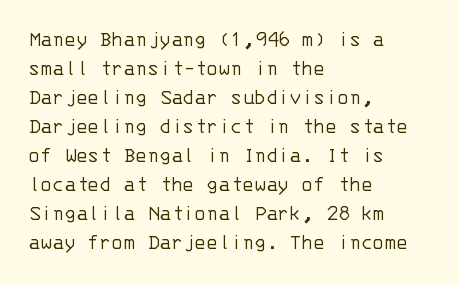
The image shows 22 px text type, upright; set left-aligned, normal line spacing (1.32x), normal letter spacing, not underlined.
